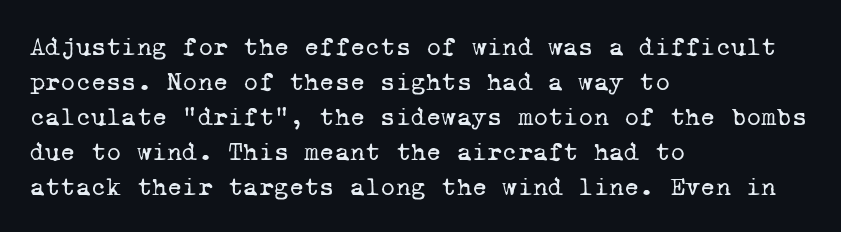
Q: Is the text bold? A: No.
Q: Is the text underlined? A: No.
Q: How is the paragraph aligned? A: Left-aligned.
Q: Is the spacing between letters normal or unusually wide? A: Normal.
Q: Is the spacing between lines tight, normal or loose? A: Normal.
